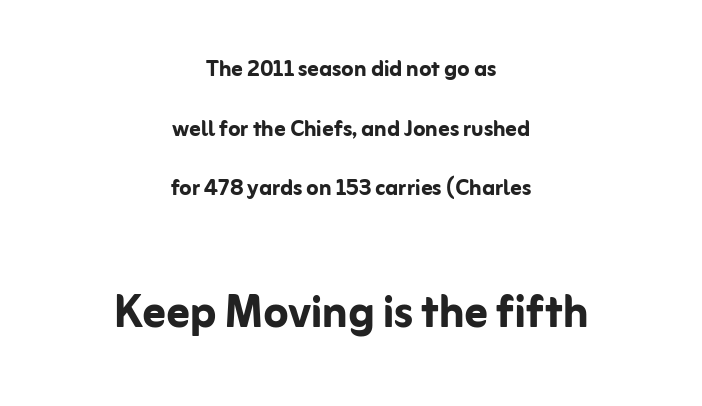
Q: Is the text bold? A: Yes.
Q: Is the text italic (slanted)? A: No, it is upright.
Q: Is the typeface a serif or a sans-serif typeface? A: Sans-serif.
Q: Is the text underlined? A: No.
Q: How is the paragraph aligned? A: Centered.
Q: Is the spacing between letters normal or unusually wide? A: Normal.
Q: Is the spacing between lines tight, normal or loose? A: Loose.
Q: Which block of text is set in a larger size, the first (top) or the second (bottom)? A: The second (bottom) one.
Q: Width (condensed, normal, or wide)? A: Normal.
Q: Stroke contrast? A: Low.
Q: x-height? A: Medium.
Q: Monospaced? A: No.
